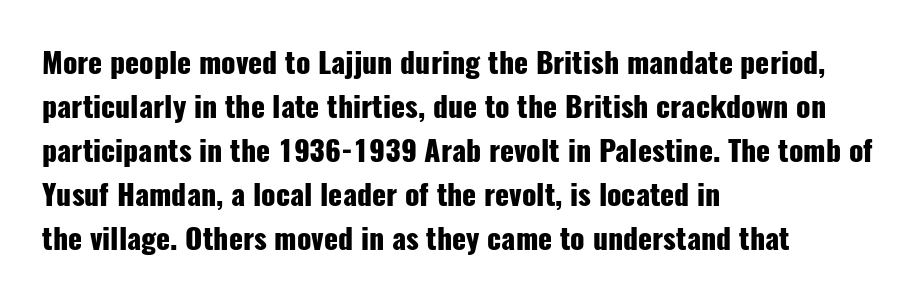
The image shows 29 px heavy, condensed sans-serif type, upright; set left-aligned, normal line spacing (1.52x), normal letter spacing, not underlined; low stroke contrast and a medium x-height.
